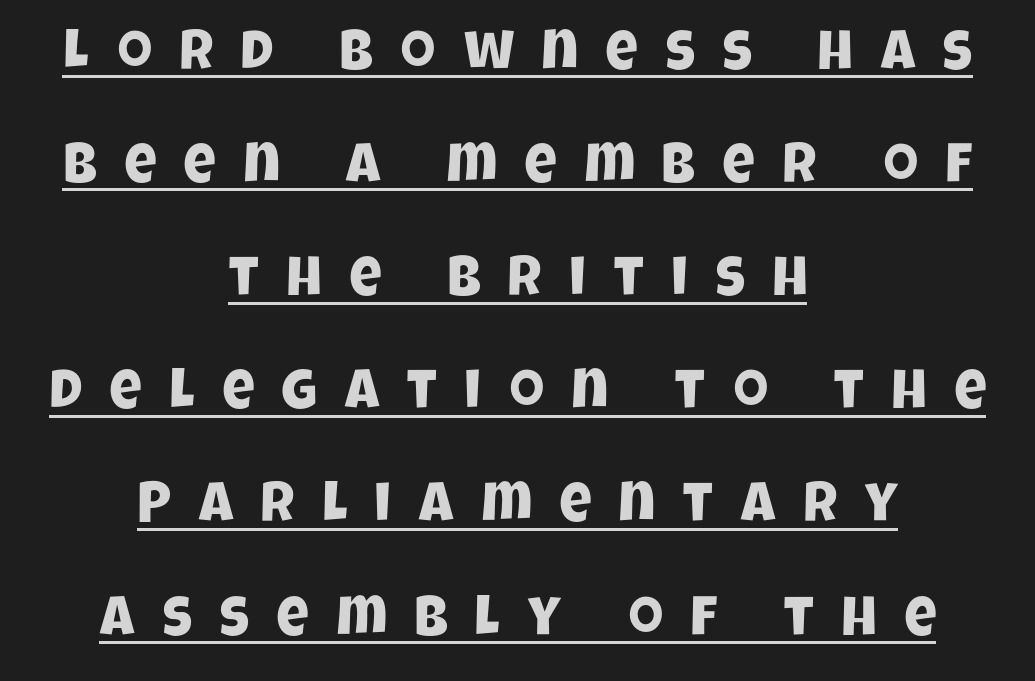
Honestly, the underline is the first thing you notice here. The passage shown is typed in a proportional face where columns would drift. Is the block centered? Yes — each line is placed symmetrically about the middle. What's the leading like? Stretched, with rows far apart. What kind of face is this? One without serifs — a sans. Inter-character spacing is expanded well beyond the font's built-in metrics.
